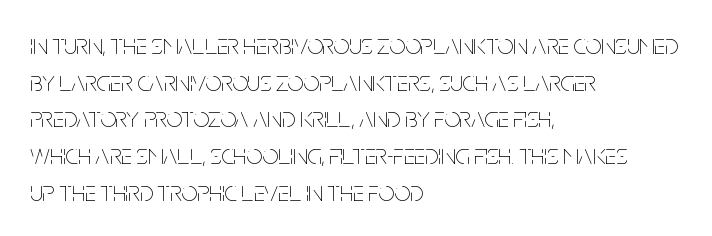
The image shows 28 px thin, condensed type, upright; set left-aligned, normal line spacing (1.31x), normal letter spacing, not underlined; low stroke contrast and a large x-height.
